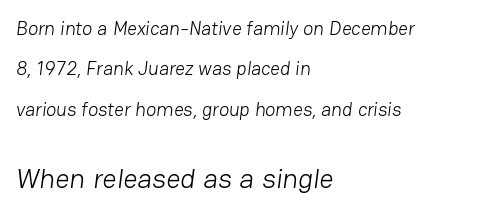
The image shows 28 px light sans-serif type; set left-aligned, loose line spacing (2.13x), normal letter spacing, not underlined; the second (bottom) block is 1.47x larger; low stroke contrast and a medium x-height.
